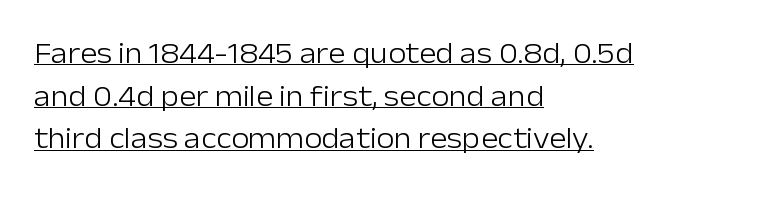
Underline: present. The rendering shows plain stroke endings on the letterforms — a sans-serif design. Spacing between characters is what you'd get straight out of the box. Line starts are locked; line ends wander.
